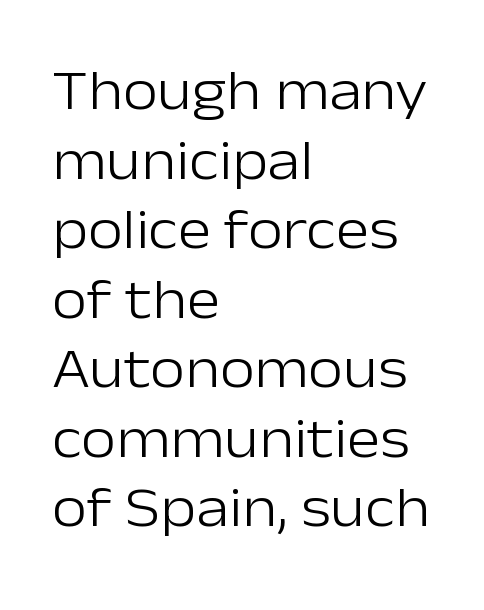
{"serif": "no", "italic": "no", "bold": "no", "weight": "light", "width": "normal", "stroke_contrast": "low", "x_height": "medium", "monospaced": "no", "underline": "no", "align": "left", "line_spacing_ratio": 1.22, "letter_spacing": "normal", "letter_spacing_em": 0.0, "glyph_px": 57}
